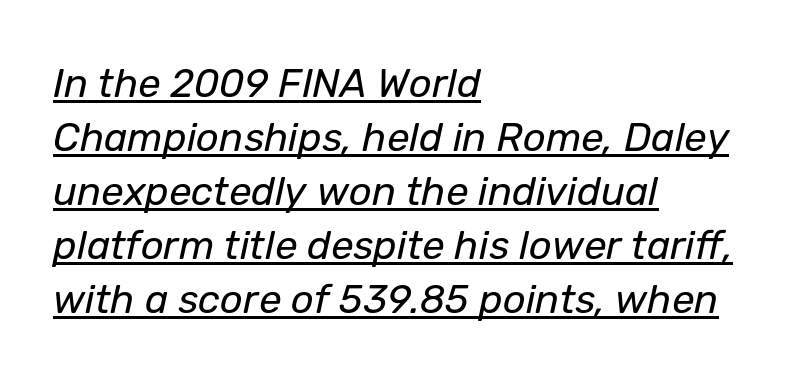
Q: Is the text bold? A: No.
Q: Is the text italic (slanted)? A: Yes, it leans right by about 12 degrees.
Q: Is the text underlined? A: Yes.
Q: How is the paragraph aligned? A: Left-aligned.
Q: Is the spacing between letters normal or unusually wide? A: Normal.
Q: Is the spacing between lines tight, normal or loose? A: Normal.
Q: Width (condensed, normal, or wide)? A: Normal.
Q: Stroke contrast? A: Low.
Q: x-height? A: Medium.
Q: Monospaced? A: No.
